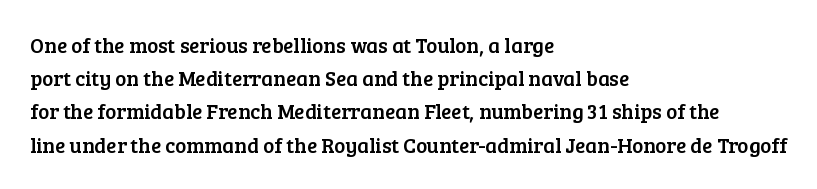
{"italic": "no", "underline": "no", "align": "left", "line_spacing": "normal", "line_spacing_ratio": 1.58, "letter_spacing": "normal", "letter_spacing_em": 0.0, "glyph_px": 21}
